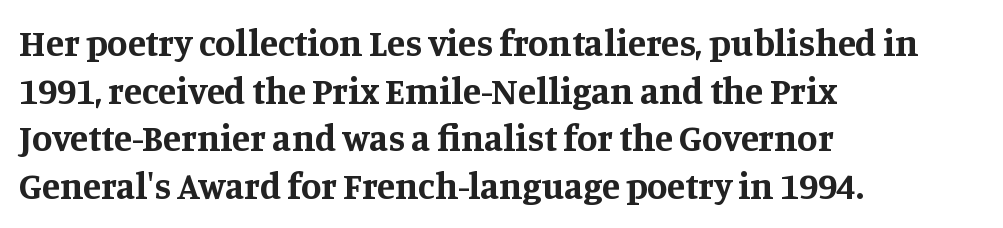
Underlining? Definitely not there. Are there feet on the stems? There are — it's a serif. Rows of type keep a routine distance in the vertical direction. Thick stems and heavy bowls — unmistakably bold.
